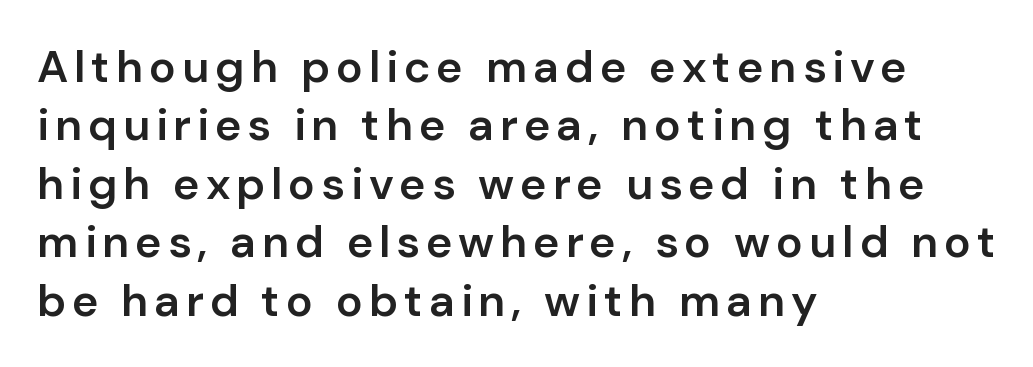
{"serif": "no", "italic": "no", "bold": "semi", "weight": "semibold", "width": "normal", "stroke_contrast": "low", "x_height": "medium", "monospaced": "no", "underline": "no", "align": "left", "line_spacing": "normal", "line_spacing_ratio": 1.3, "glyph_px": 45}
